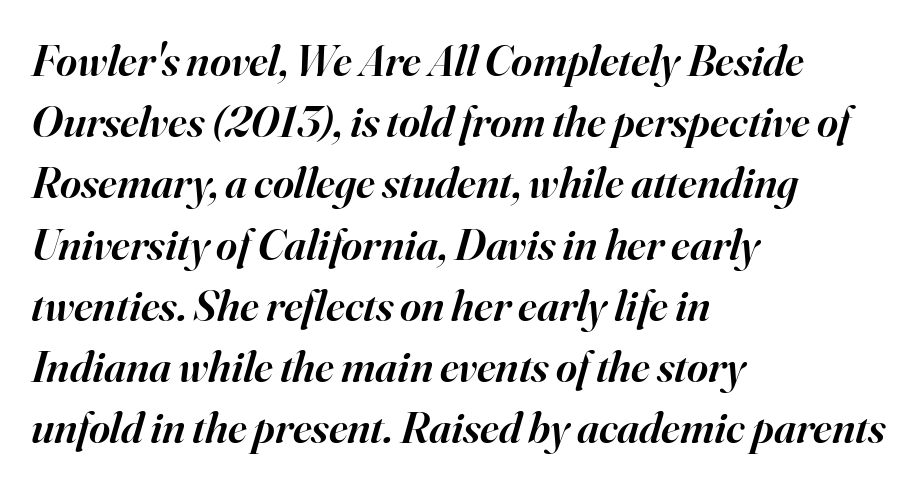
Q: Is the text bold? A: Semi-bold.
Q: Is the text italic (slanted)? A: Yes, it leans right by about 16 degrees.
Q: Is the typeface a serif or a sans-serif typeface? A: Serif.
Q: Is the text underlined? A: No.
Q: How is the paragraph aligned? A: Left-aligned.
Q: Is the spacing between letters normal or unusually wide? A: Normal.
Q: Is the spacing between lines tight, normal or loose? A: Normal.
Q: Width (condensed, normal, or wide)? A: Normal.
Q: Stroke contrast? A: High.
Q: x-height? A: Small.
Q: Monospaced? A: No.
